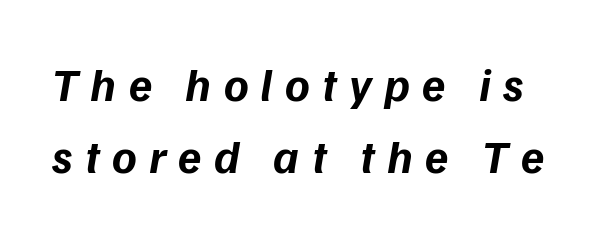
A typesetter would call this proportional, since set widths differ per character. Descenders hang freely into open space. Pretty heavy lettering here — definitely bold. Students, note that the glyphs here are deliberately spaced far apart.
